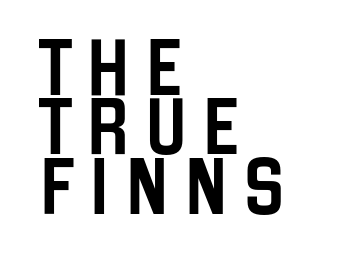
The font's upright variant was chosen for this text. The tracking jumps out immediately: characters are airy and widely separated. The setting favours the left margin, as ordinary paragraphs usually do. I'd call this a sans setting — the letters go barefoot. The face used here is proportionally spaced, like ordinary book or web type.
